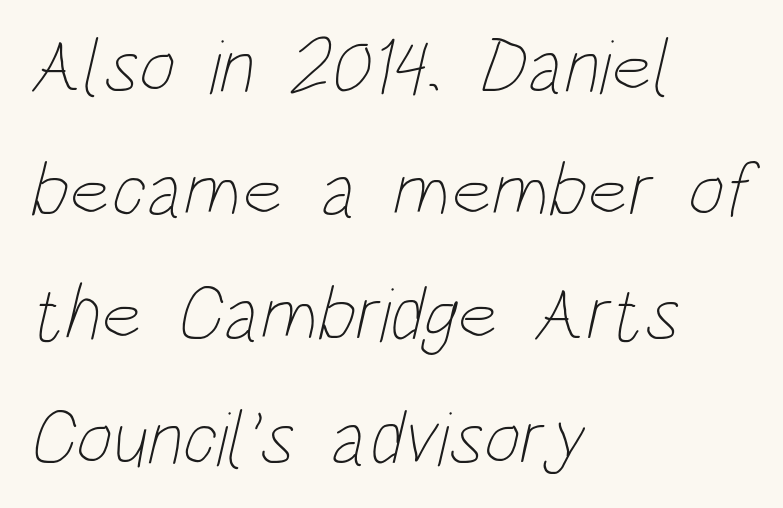
The image shows 78 px thin, condensed type; set left-aligned, normal line spacing (1.59x), normal letter spacing, not underlined; low stroke contrast and a large x-height.
